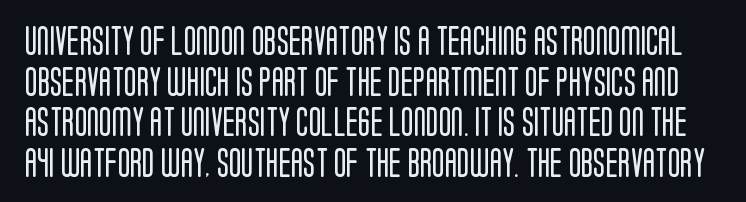
{"serif": "no", "italic": "no", "bold": "no", "weight": "regular", "width": "condensed", "stroke_contrast": "low", "x_height": "large", "monospaced": "no", "underline": "no", "line_spacing": "normal", "line_spacing_ratio": 1.4, "letter_spacing": "normal", "letter_spacing_em": 0.0, "glyph_px": 29}
